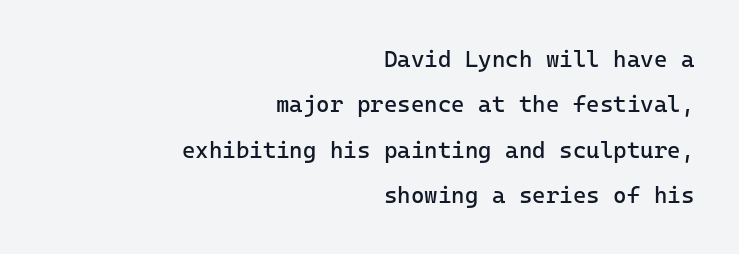
Q: Is the text bold? A: No.
Q: Is the text italic (slanted)? A: No, it is upright.
Q: Is the text underlined? A: No.
Q: How is the paragraph aligned? A: Right-aligned.
Q: Is the spacing between letters normal or unusually wide? A: Normal.
Q: Is the spacing between lines tight, normal or loose? A: Loose.
